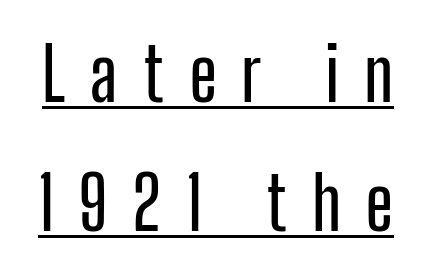
Display-style spreading of the glyphs; the letterfit is very open. These lines are composed in type without serifs. The glyphs are accompanied by a horizontal stroke just below them. It's the straight-up-and-down kind of type.
